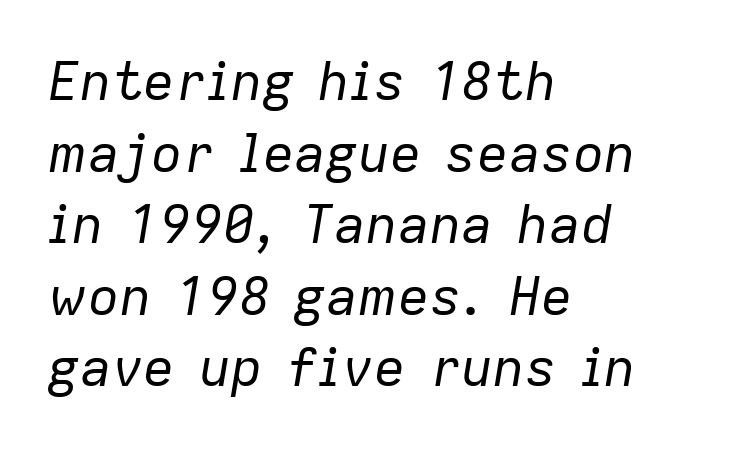
The image shows 53 px regular-weight type, italic (leaning right); set left-aligned, normal line spacing (1.35x), normal letter spacing, not underlined; low stroke contrast and a medium x-height.
